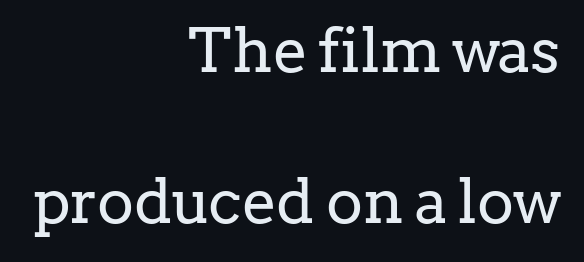
Is the letter spacing exaggerated? No — it looks like the ordinary default. These lines are rendered in a variable-pitch font. Every stem runs plumb, perpendicular to the baseline. A clean baseline with only descenders dipping below it. Typographically, this falls in the serif category.
